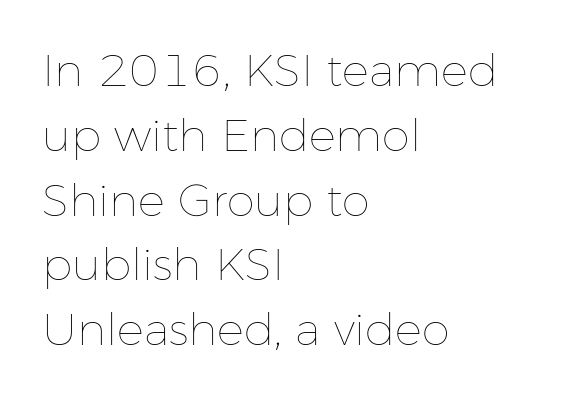
Vertical strokes here are truly vertical. Is the stroke heavy? The answer is a plain regular-or-lighter. Is the letter spacing exaggerated? No — it looks like the ordinary default. These lines are set flush left with a ragged right edge. Has an underline been added? It has not.
